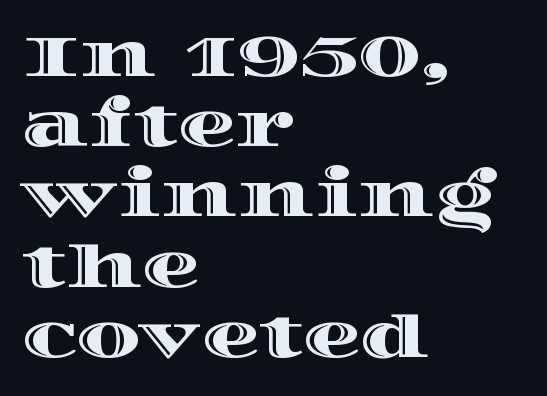
The image shows 58 px wide type, upright; set left-aligned, line spacing 1.21x, normal letter spacing, not underlined; a large x-height.
